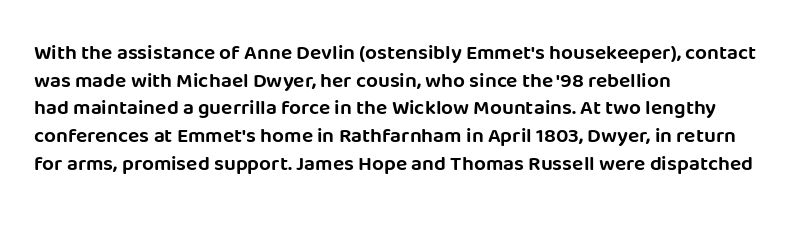
Every character sits straight up, as roman type does. Decoration check: the copy has no underline. A normal amount of white space separates one row of letters from the next. The passage shown has conventional tracking throughout.
